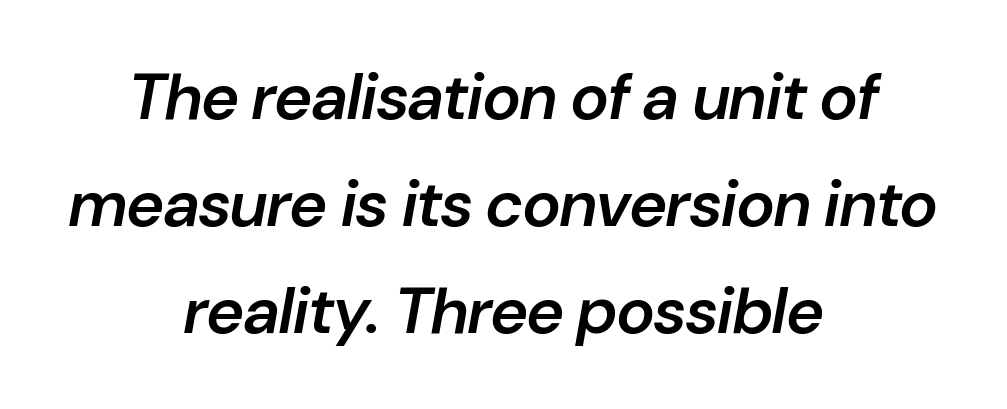
If you drew a line through each stem, it would be angled. Each new line begins a customary step beneath the previous one. Every row of glyphs is offset so its center matches the block's center. I'd describe the lettering as semibold — firm but not a full bold. The gaps between neighbouring characters are ordinary and unremarkable. Clear beneath every line of the passage.
